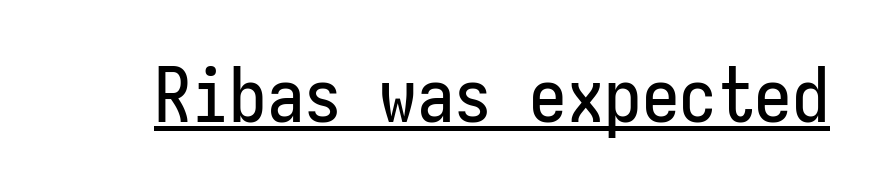
Note the uniform advance width — an 'i' takes as much space as an 'm'. Compared with undecorated copy, this sample adds a rule below the words. Nothing sits at the stroke ends, so this counts as sans-serif. Tall strokes in this sample are plumb rather than angled. This rendering leaves character spacing at its baseline value.
